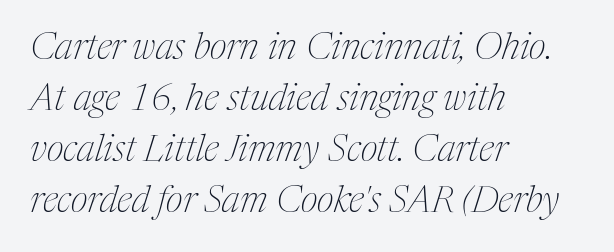
A typesetter would call this proportional, since set widths differ per character. Visually the block forms a straight wall on the left and a jagged coastline on the right. This rendering employs a face with finishing strokes, i.e., a serif. This sample keeps an unexceptional amount of space between lines.
